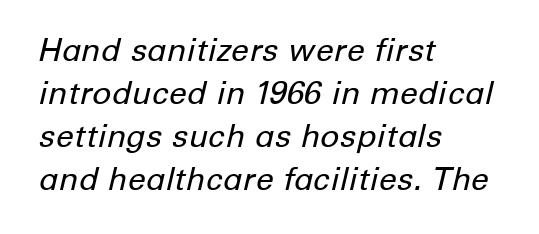
The face used here is proportionally spaced, like ordinary book or web type. The space between consecutive lines is moderate. A clean baseline with only descenders dipping below it. The typesetting does not lean heavy: it is not bold. The paragraph has a hard left edge and a soft right edge. Would a proofreader flag this as italicized? Yes.
